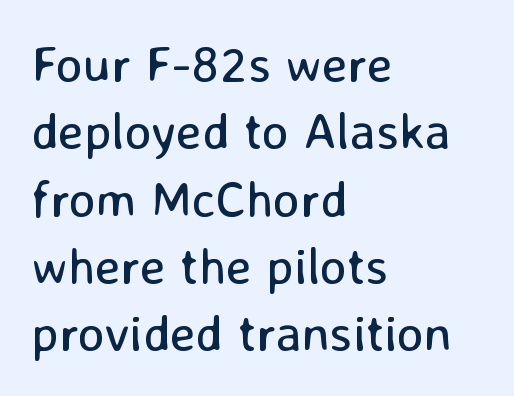
The image shows 51 px regular-weight sans-serif type, upright; set left-aligned, normal line spacing (1.32x), normal letter spacing, not underlined; low stroke contrast and a medium x-height.
